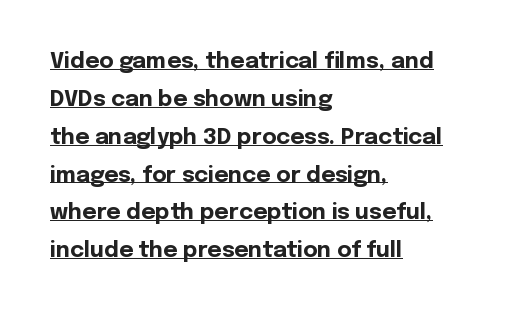
The letterforms sit shoulder to shoulder at normal distance. Is the block centered? No — it sits flush against the left margin. The string is rendered with underlining switched on. Is the type bold? Yes — the strokes are clearly thick and heavy.
